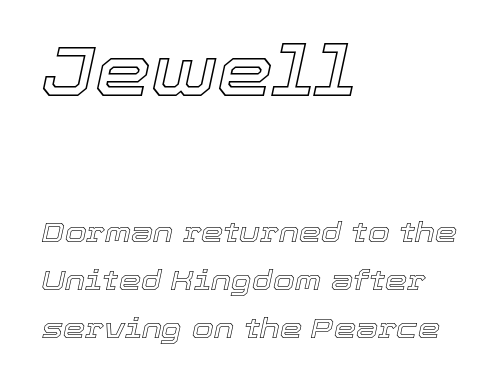
The image shows 71 px text type, italic (leaning right); set left-aligned, line spacing 1.72x, normal letter spacing, not underlined; the first (top) block is 2.54x larger; a medium x-height.
